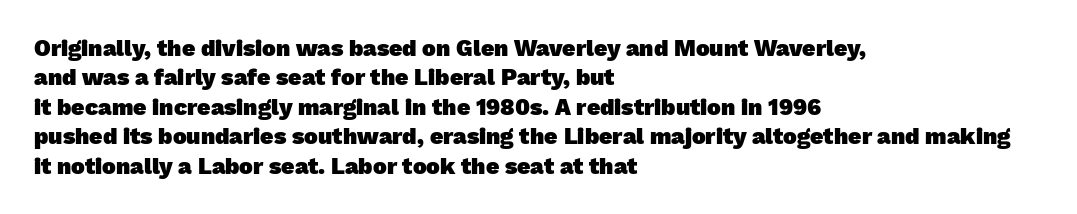
{"bold": "yes", "underline": "no", "align": "left", "line_spacing": "normal", "line_spacing_ratio": 1.28, "letter_spacing": "normal", "letter_spacing_em": 0.0, "glyph_px": 23}
